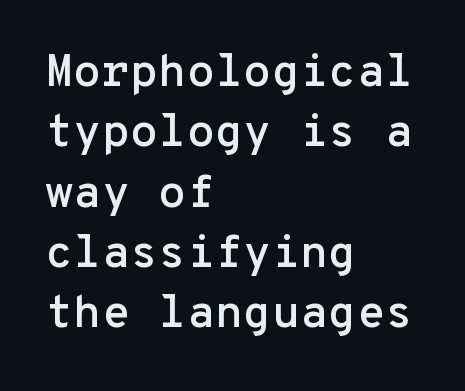
A typesetter would call this zero additional tracking. Looks like terminal output: every glyph gets an equal slot. A typesetter would mark this as roman, not italic. Leftover space on each line is placed entirely after the last word. Interline gaps are of average width in this sample. Descender tails drop into unmarked territory.
